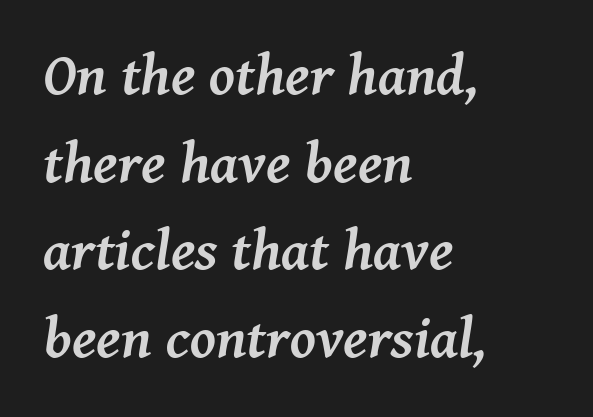
{"serif": "yes", "italic": "yes", "lean": "right", "slant_degrees": 8, "bold": "yes", "weight": "semibold", "width": "normal", "stroke_contrast": "medium", "x_height": "medium", "monospaced": "no", "underline": "no", "align": "left", "line_spacing": "normal", "line_spacing_ratio": 1.51, "letter_spacing": "normal", "letter_spacing_em": 0.0, "glyph_px": 58}
